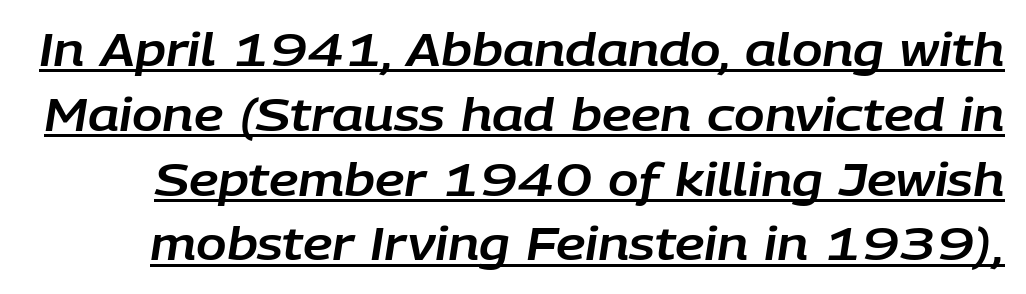
The font's italic variant was chosen for this text. Proportional: the letters do not fall into vertical columns. A rule runs beneath these lines of type. Notice how descenders clear the ascenders below comfortably — that's standard leading. Nothing unusual about the tracking: characters are spaced as the font intends.
